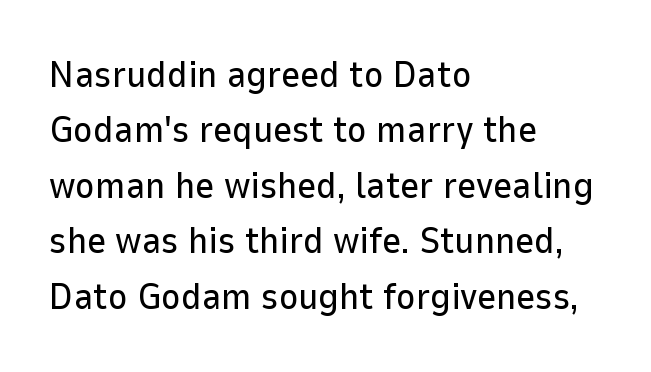
The image shows 37 px sans-serif type, upright; set left-aligned, normal line spacing (1.5x), normal letter spacing, not underlined; low stroke contrast and a medium x-height.
